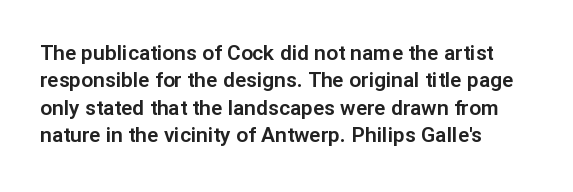
{"italic": "no", "underline": "no", "align": "left", "line_spacing": "normal", "line_spacing_ratio": 1.3, "letter_spacing": "normal", "letter_spacing_em": 0.0, "glyph_px": 21}
